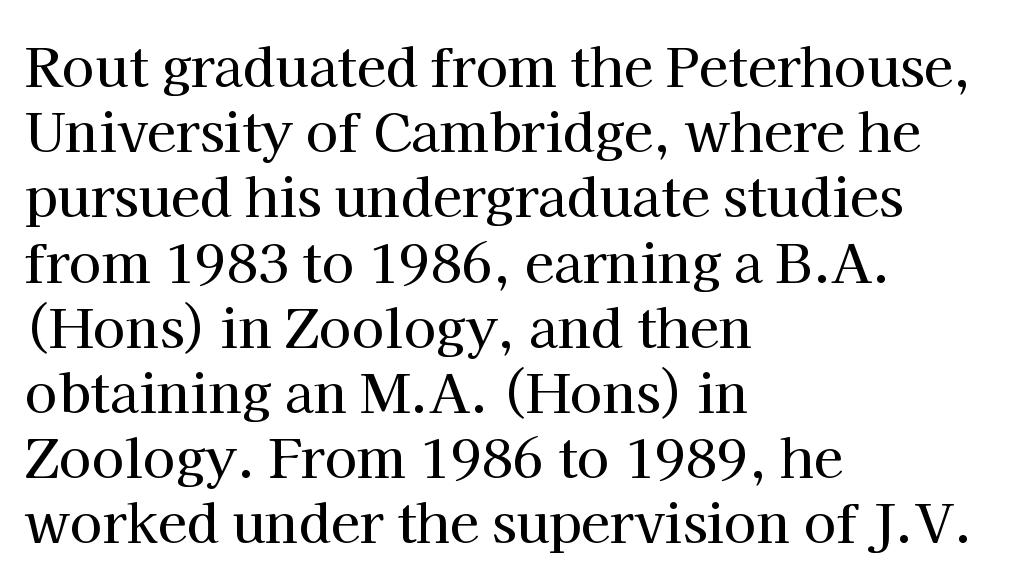
{"serif": "yes", "italic": "no", "width": "normal", "stroke_contrast": "high", "x_height": "medium", "monospaced": "no", "underline": "no", "align": "left", "line_spacing_ratio": 1.23, "letter_spacing": "normal", "letter_spacing_em": 0.0, "glyph_px": 53}
